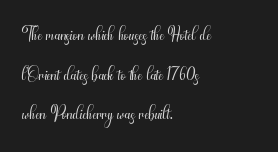
Notice how descenders clear the ascenders below comfortably — that's standard leading. Inter-character spacing is left at the font's built-in metrics. Bare-footed words on every line. The strokes are not fattened; the text isn't bold. A student would call this left alignment; a typographer would say flush left, rag right.
